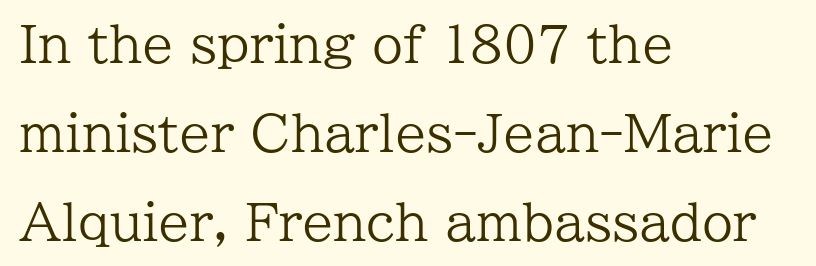
The image shows 50 px regular-weight serif type, upright; set left-aligned, line spacing 1.78x, normal letter spacing, not underlined; low stroke contrast and a medium x-height.
